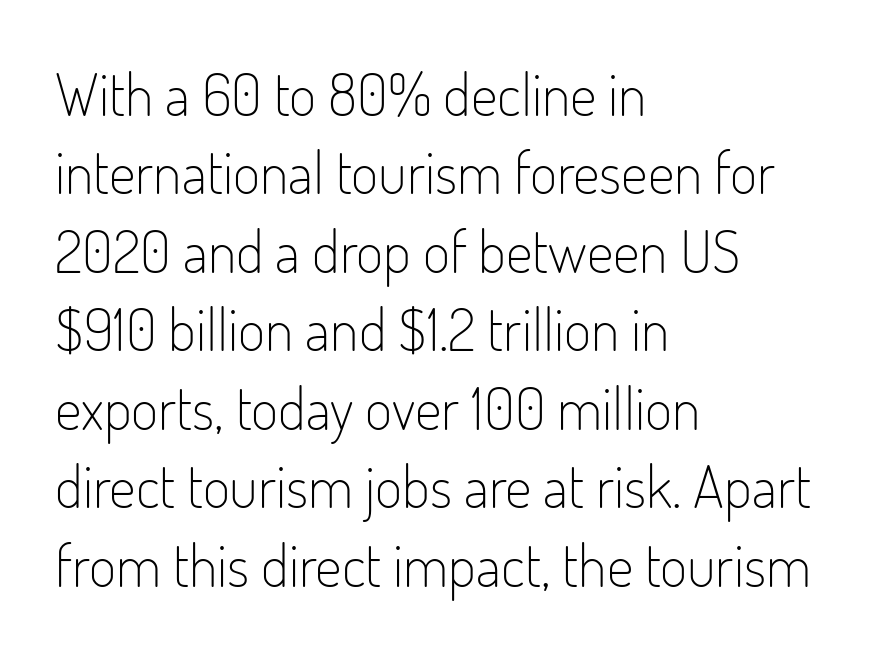
{"serif": "no", "italic": "no", "bold": "no", "weight": "light", "width": "condensed", "stroke_contrast": "low", "x_height": "small", "monospaced": "no", "underline": "no", "align": "left", "line_spacing": "normal", "line_spacing_ratio": 1.33, "letter_spacing": "normal", "letter_spacing_em": 0.0, "glyph_px": 59}
